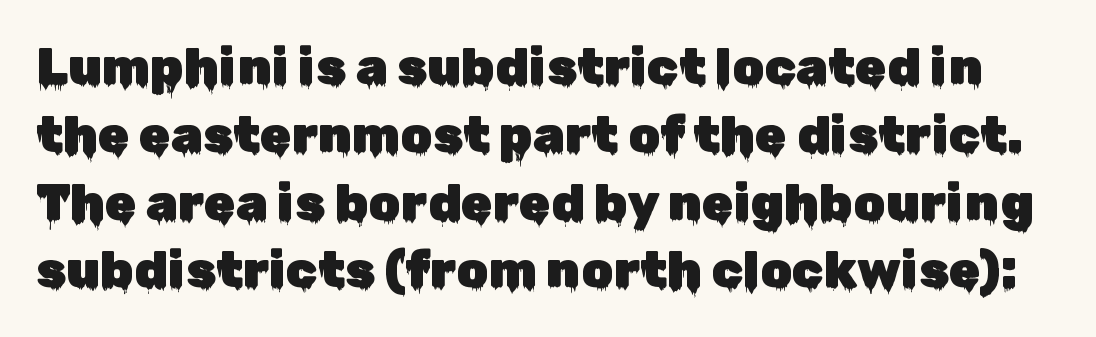
{"serif": "no", "italic": "no", "width": "normal", "stroke_contrast": "low", "x_height": "medium", "monospaced": "no", "underline": "no", "line_spacing": "normal", "line_spacing_ratio": 1.33, "letter_spacing": "normal", "letter_spacing_em": 0.0, "glyph_px": 51}
